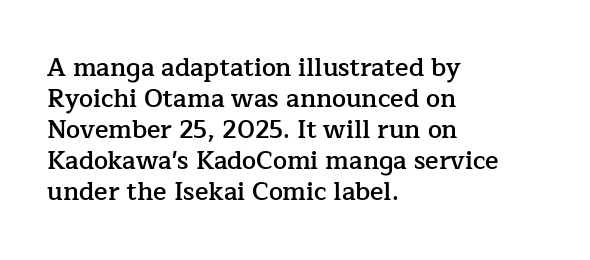
{"italic": "no", "bold": "semi", "underline": "no", "align": "left", "line_spacing_ratio": 1.24, "letter_spacing": "normal", "letter_spacing_em": 0.0, "glyph_px": 25}
